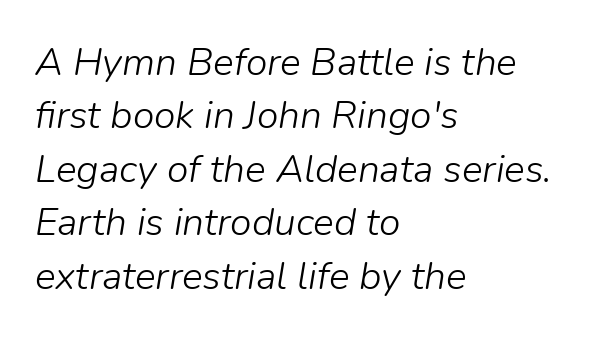
The image shows 39 px light type, italic (leaning right); set left-aligned, normal line spacing (1.37x), normal letter spacing, not underlined; low stroke contrast and a medium x-height.
